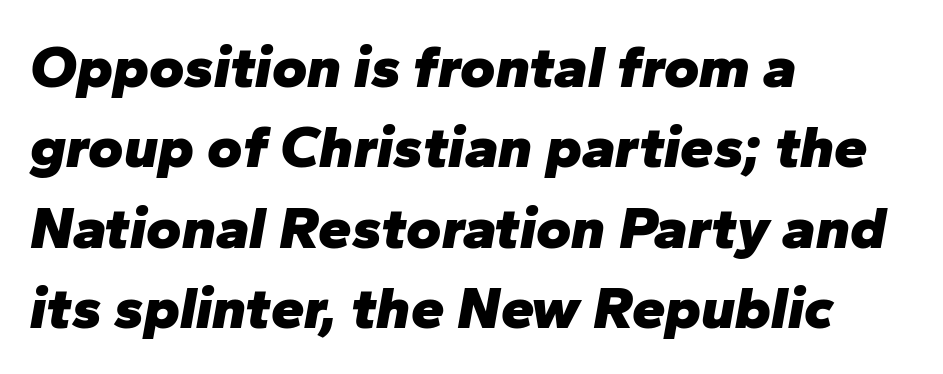
{"italic": "yes", "lean": "right", "slant_degrees": 10, "bold": "yes", "weight": "heavy", "width": "normal", "stroke_contrast": "low", "x_height": "medium", "monospaced": "no", "underline": "no", "align": "left", "line_spacing": "normal", "line_spacing_ratio": 1.34, "letter_spacing": "normal", "letter_spacing_em": 0.0, "glyph_px": 60}
